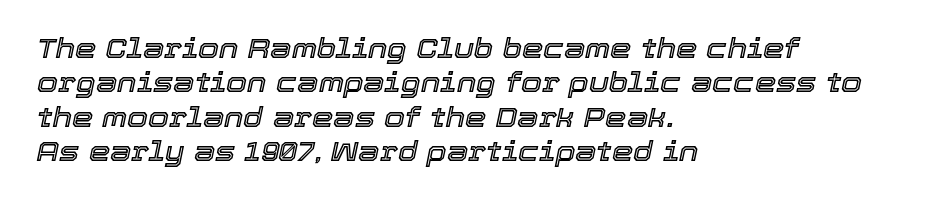
The image shows 27 px text type, italic (leaning right); set left-aligned, normal line spacing (1.27x), normal letter spacing, not underlined.
